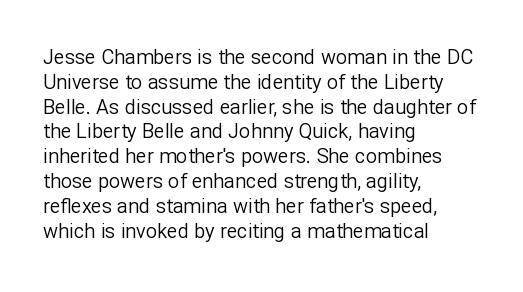
Each stroke keeps to a modest, everyday thickness or less. The type is set solid horizontally, with unmodified tracking. Italic: no, the glyphs are upright roman. In CSS terms this would be text-align: left.
